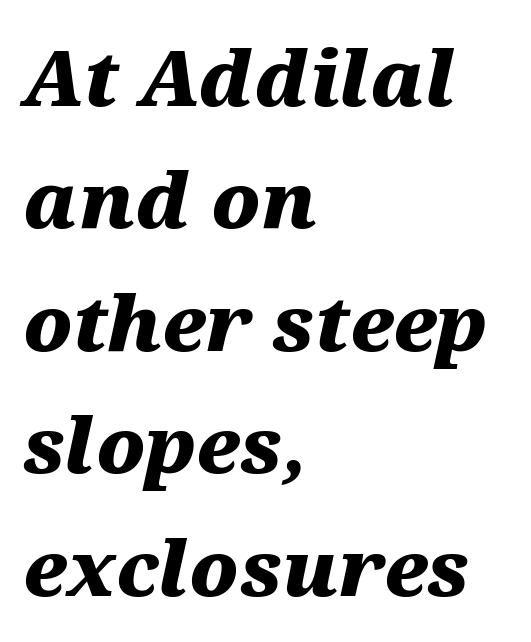
The image shows 77 px heavy, wide type, italic (leaning right); set left-aligned, normal line spacing (1.59x), normal letter spacing, not underlined; medium stroke contrast and a medium x-height.
